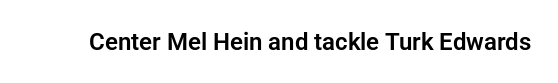
Q: Is the text italic (slanted)? A: No, it is upright.
Q: Is the text underlined? A: No.
Q: Is the spacing between letters normal or unusually wide? A: Normal.
